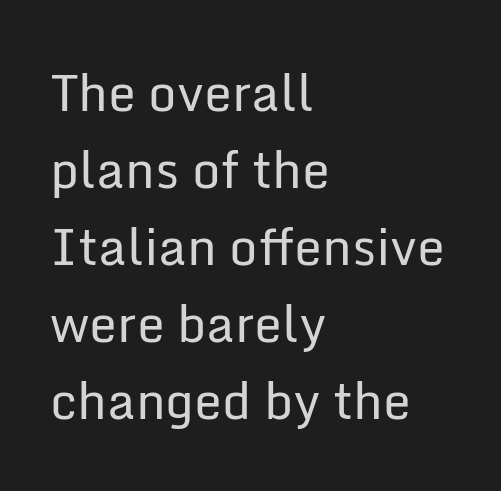
{"serif": "no", "italic": "no", "bold": "no", "weight": "regular", "width": "normal", "stroke_contrast": "low", "x_height": "medium", "monospaced": "no", "underline": "no", "align": "left", "line_spacing": "normal", "line_spacing_ratio": 1.54, "letter_spacing": "normal", "letter_spacing_em": 0.0, "glyph_px": 50}
